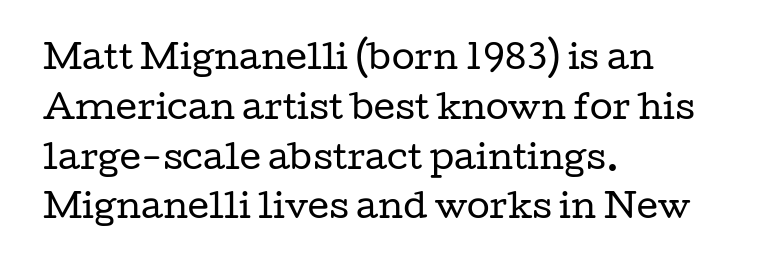
{"serif": "yes", "italic": "no", "bold": "no", "weight": "regular", "width": "wide", "stroke_contrast": "low", "x_height": "medium", "monospaced": "no", "underline": "no", "align": "left", "line_spacing": "normal", "line_spacing_ratio": 1.51, "letter_spacing": "normal", "letter_spacing_em": 0.0, "glyph_px": 33}
